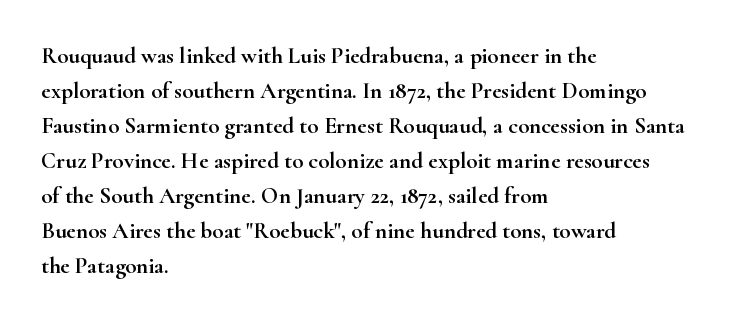
The image shows 23 px text type, upright; set left-aligned, normal line spacing (1.52x), normal letter spacing, not underlined.
